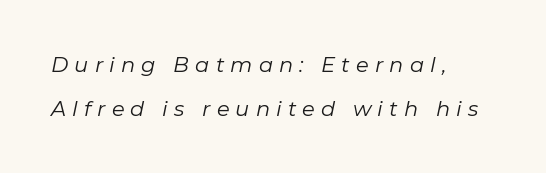
The image shows 21 px text type, italic (leaning right); set left-aligned, loose line spacing (2.09x), unusually wide letter spacing (+0.29 em), not underlined.
